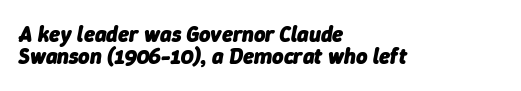
{"italic": "yes", "lean": "right", "slant_degrees": 9, "bold": "yes", "underline": "no", "align": "left", "line_spacing": "tight", "line_spacing_ratio": 1.01, "letter_spacing": "normal", "letter_spacing_em": 0.0, "glyph_px": 22}
